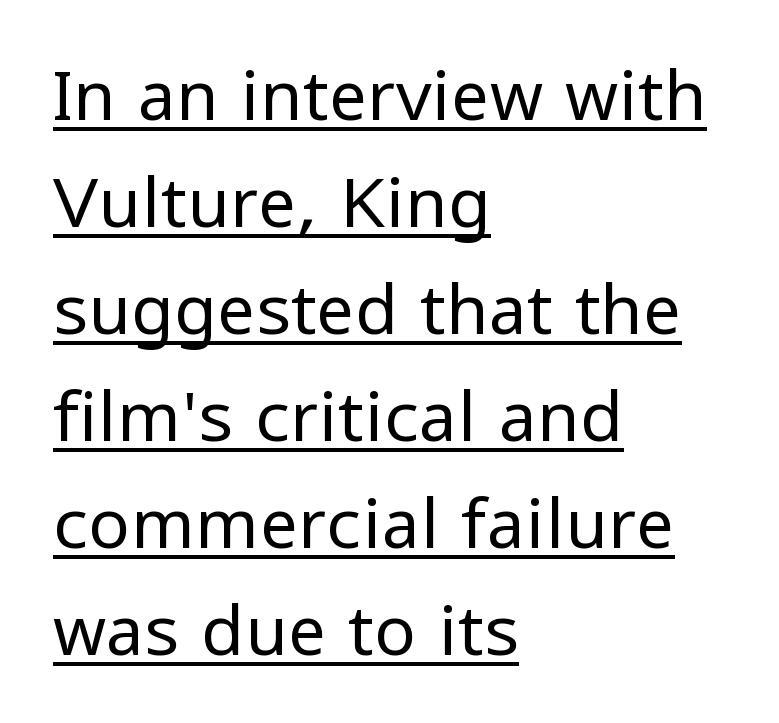
Letter spacing: default. The sample's only ornament is a line tracing under the words. Proportional: the letters do not fall into vertical columns. Nope, no serifs anywhere on these letters. A typesetter would call this leading conventional body-copy spacing. Weight: in the light-to-regular range.
